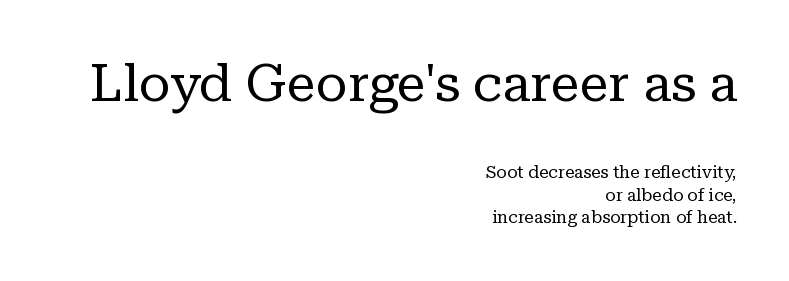
The image shows 52 px regular-weight serif type, upright; set right-aligned, normal line spacing (1.32x), normal letter spacing, not underlined; the first (top) block is 3.06x larger; low stroke contrast and a medium x-height.
